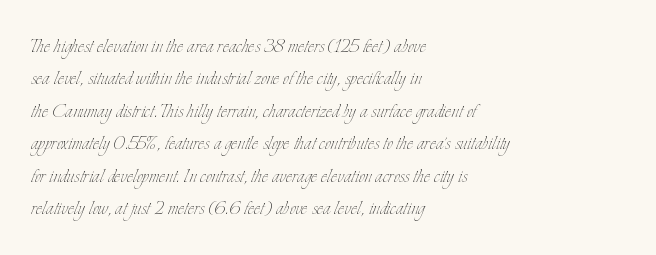
Q: Is the text bold? A: No.
Q: Is the text italic (slanted)? A: Yes.
Q: Is the text underlined? A: No.
Q: How is the paragraph aligned? A: Left-aligned.
Q: Is the spacing between letters normal or unusually wide? A: Normal.
Q: Is the spacing between lines tight, normal or loose? A: Normal.
